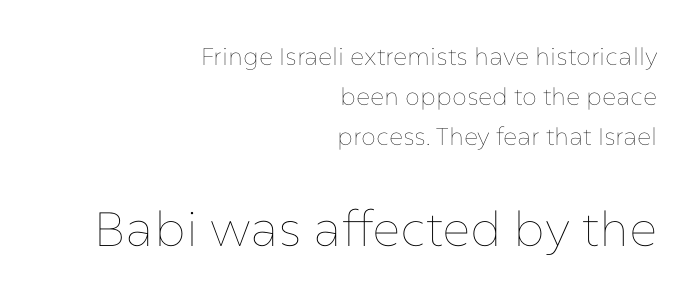
{"italic": "no", "bold": "no", "weight": "thin", "width": "normal", "stroke_contrast": "low", "x_height": "medium", "monospaced": "no", "underline": "no", "align": "right", "line_spacing": "normal", "line_spacing_ratio": 1.66, "letter_spacing": "normal", "letter_spacing_em": 0.0, "larger_block": "second", "size_ratio": 2.0, "glyph_px": 48}
